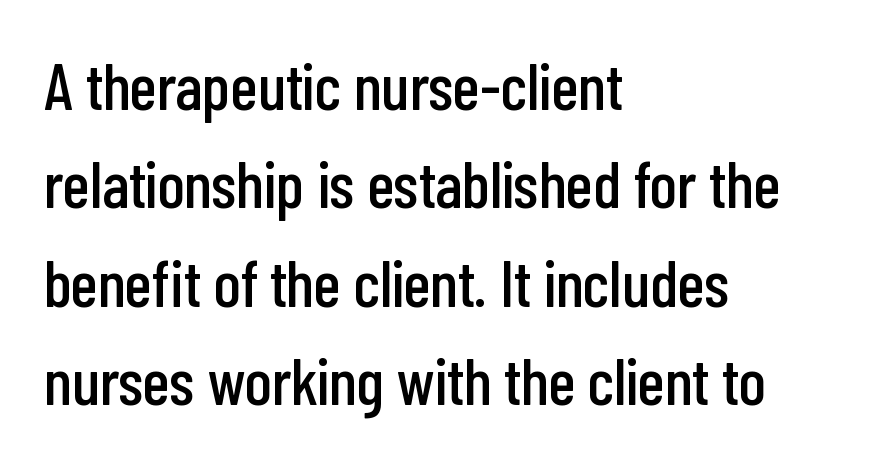
Q: Is the text italic (slanted)? A: No, it is upright.
Q: Is the typeface a serif or a sans-serif typeface? A: Sans-serif.
Q: Is the text underlined? A: No.
Q: How is the paragraph aligned? A: Left-aligned.
Q: Is the spacing between letters normal or unusually wide? A: Normal.
Q: Is the spacing between lines tight, normal or loose? A: Normal.
Q: Width (condensed, normal, or wide)? A: Condensed.
Q: Stroke contrast? A: Low.
Q: x-height? A: Medium.
Q: Monospaced? A: No.
